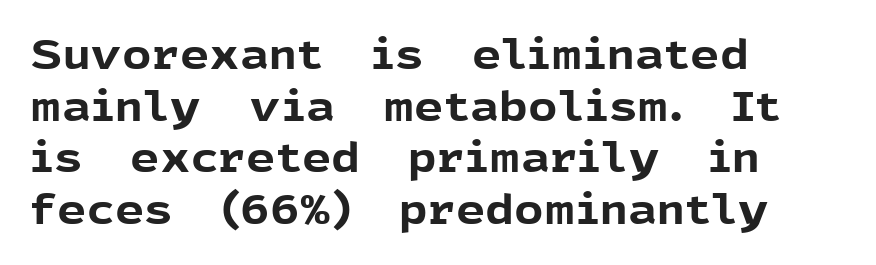
Q: Is the text bold? A: Yes.
Q: Is the text italic (slanted)? A: No, it is upright.
Q: Is the typeface a serif or a sans-serif typeface? A: Sans-serif.
Q: Is the text underlined? A: No.
Q: How is the paragraph aligned? A: Left-aligned.
Q: Is the spacing between letters normal or unusually wide? A: Normal.
Q: Is the spacing between lines tight, normal or loose? A: Normal.
Q: Width (condensed, normal, or wide)? A: Normal.
Q: x-height? A: Medium.
Q: Monospaced? A: No.
